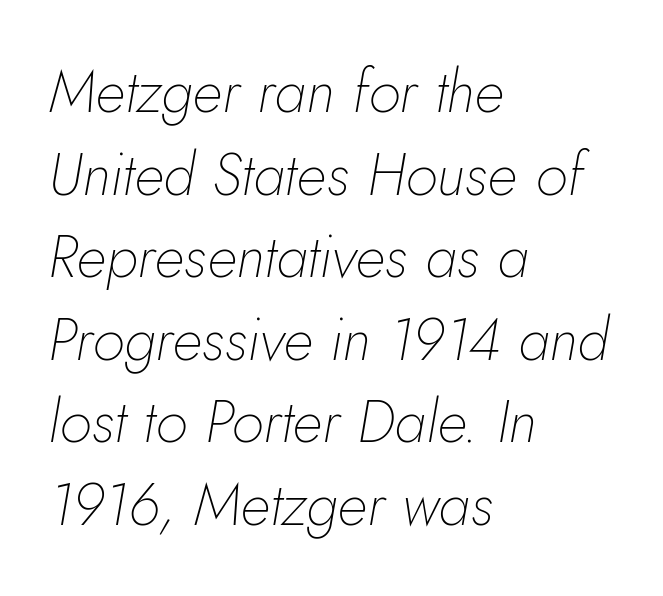
Between one letter and the next there's only the usual sliver of space. Notice how descenders clear the ascenders below comfortably — that's standard leading. Is the type heavy? It reads as light-to-regular instead. Horizontal alignment here is leftward, the default for most running prose.
